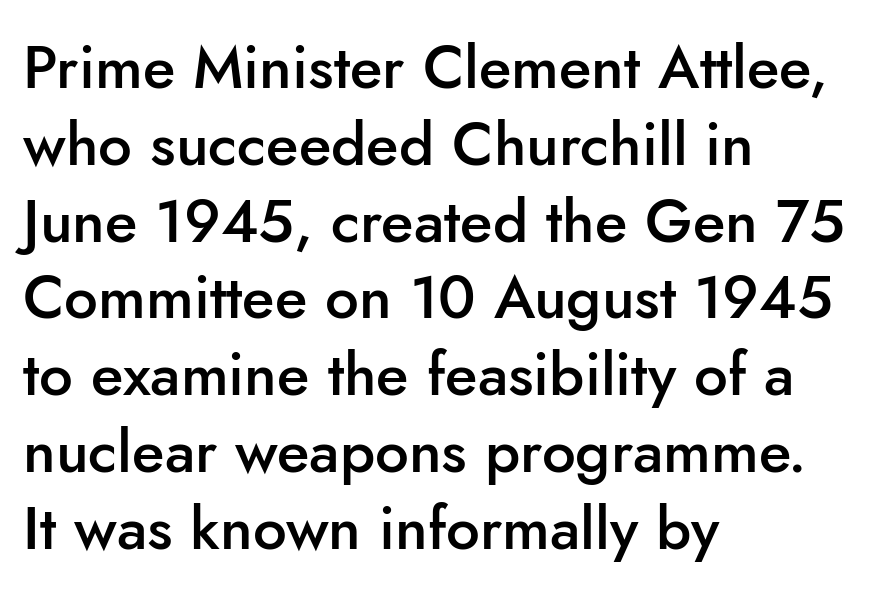
{"serif": "no", "italic": "no", "bold": "semi", "weight": "semibold", "width": "normal", "stroke_contrast": "low", "x_height": "small", "monospaced": "no", "underline": "no", "align": "left", "line_spacing": "normal", "line_spacing_ratio": 1.28, "letter_spacing": "normal", "letter_spacing_em": 0.0, "glyph_px": 60}
